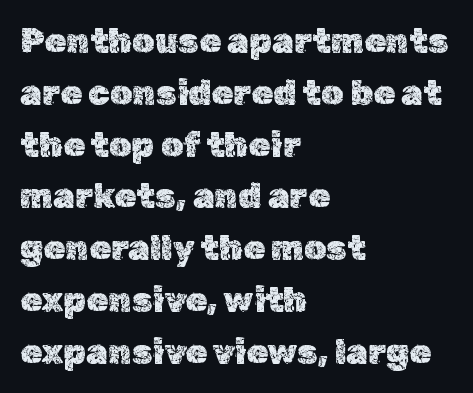
The letters advance in unequal steps, a hallmark of proportional type. Has an underline been added? It has not. The specimen reads as upright at a glance. Teacher's note: observe the even left margin — that is flush-left alignment. The rendering uses a moderate line-height, typical for paragraphs. How are the letters spaced? Ordinarily, with no added tracking.
